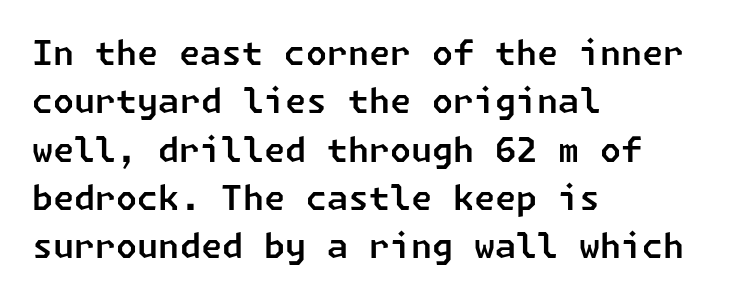
Q: Is the typeface a serif or a sans-serif typeface? A: Sans-serif.
Q: Is the text underlined? A: No.
Q: How is the paragraph aligned? A: Left-aligned.
Q: Is the spacing between letters normal or unusually wide? A: Normal.
Q: Is the spacing between lines tight, normal or loose? A: Normal.
Q: Width (condensed, normal, or wide)? A: Normal.
Q: Stroke contrast? A: Low.
Q: x-height? A: Medium.
